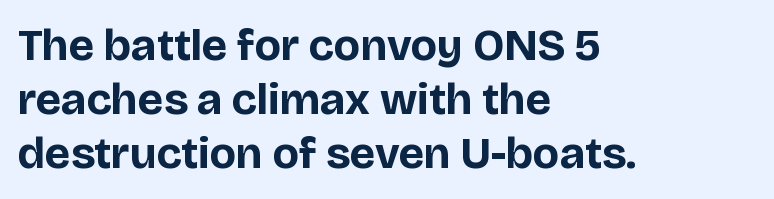
{"serif": "no", "italic": "no", "bold": "yes", "weight": "bold", "width": "normal", "stroke_contrast": "low", "x_height": "large", "monospaced": "no", "underline": "no", "align": "left", "line_spacing_ratio": 1.2, "letter_spacing": "normal", "letter_spacing_em": 0.0, "glyph_px": 45}
